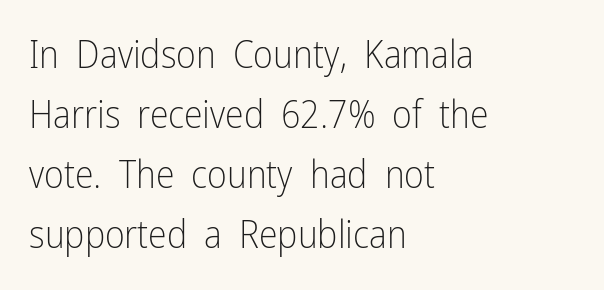
Q: Is the text bold? A: No.
Q: Is the text italic (slanted)? A: No, it is upright.
Q: Is the typeface a serif or a sans-serif typeface? A: Sans-serif.
Q: Is the text underlined? A: No.
Q: How is the paragraph aligned? A: Left-aligned.
Q: Is the spacing between letters normal or unusually wide? A: Normal.
Q: Is the spacing between lines tight, normal or loose? A: Normal.
Q: Width (condensed, normal, or wide)? A: Condensed.
Q: Stroke contrast? A: Low.
Q: x-height? A: Medium.
Q: Monospaced? A: No.
